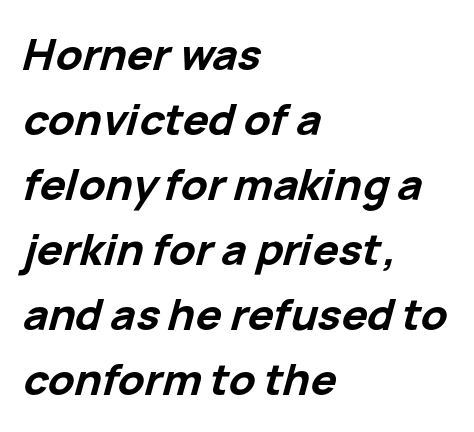
The rendering uses natural spacing where letterforms have individual widths. Horizontal alignment here is leftward, the default for most running prose. The space beneath each line is pristine and unruled. I'd describe the lettering as bold — thick and assertive. The rendering keeps characters at their native spacing.
